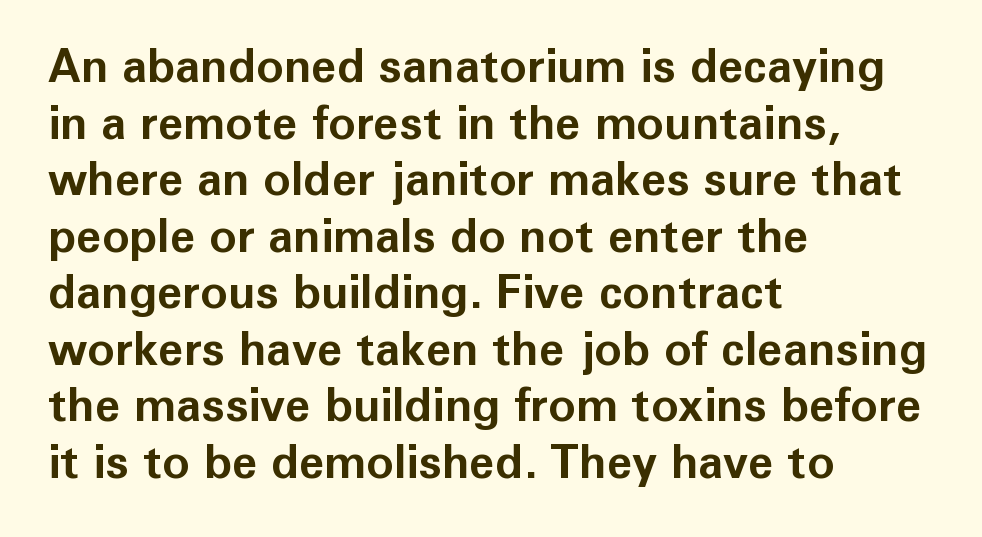
{"serif": "no", "italic": "no", "bold": "yes", "weight": "bold", "width": "normal", "stroke_contrast": "low", "x_height": "medium", "monospaced": "no", "underline": "no", "align": "left", "line_spacing_ratio": 1.23, "letter_spacing": "normal", "letter_spacing_em": 0.0, "glyph_px": 46}
